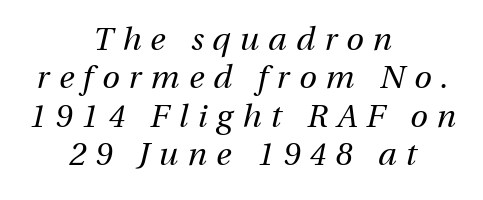
The face used here is proportionally spaced, like ordinary book or web type. The horizontal fit of the characters is loose and conspicuously gappy. On a weight scale, this lands at 450 or below. Short and long lines alike share a common midpoint. Looking at the ascenders, they clearly lean. The specimen omits any rule beneath the text block's lines.
